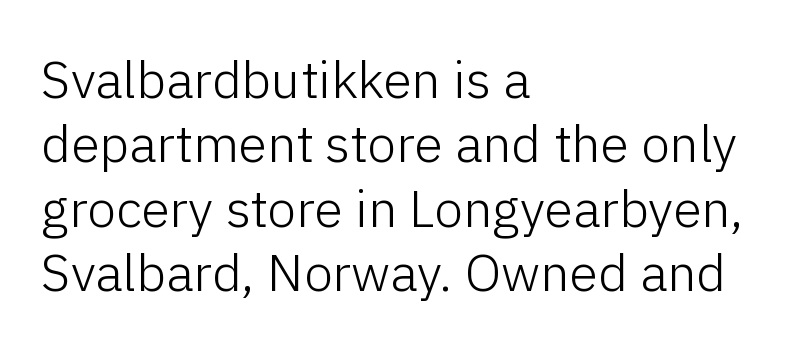
{"serif": "no", "italic": "no", "bold": "no", "weight": "light", "width": "normal", "stroke_contrast": "low", "x_height": "medium", "monospaced": "no", "underline": "no", "align": "left", "line_spacing_ratio": 1.24, "letter_spacing": "normal", "letter_spacing_em": 0.0, "glyph_px": 52}
